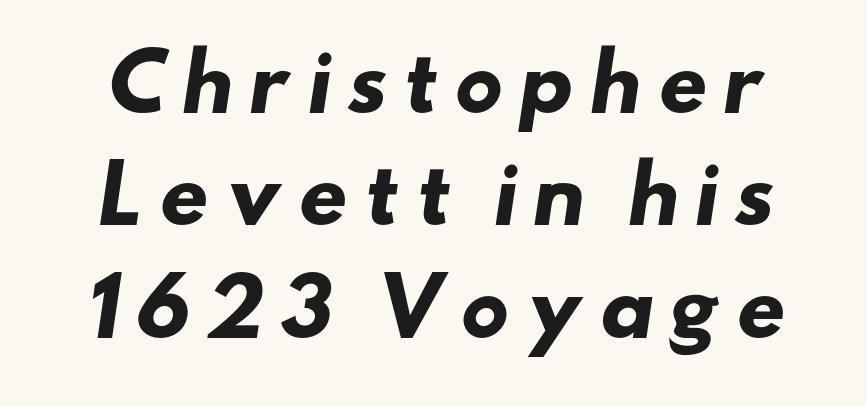
If you measured baseline to baseline, you'd find a middling distance. How heavy is the stroke? Heavy — this is a bold. Are there feet on the stems? There aren't — it's a sans. Do the characters align in a grid? No, the font is proportional.
